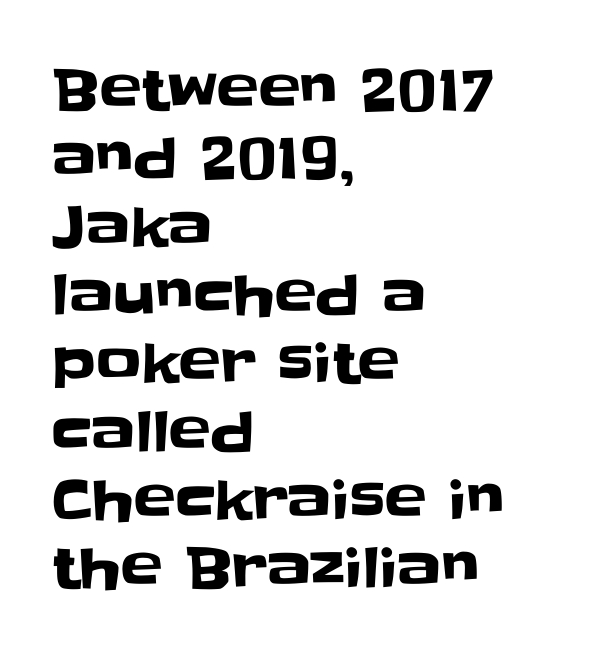
Q: Is the text italic (slanted)? A: No, it is upright.
Q: Is the typeface a serif or a sans-serif typeface? A: Sans-serif.
Q: Is the text underlined? A: No.
Q: How is the paragraph aligned? A: Left-aligned.
Q: Is the spacing between letters normal or unusually wide? A: Normal.
Q: Width (condensed, normal, or wide)? A: Normal.
Q: Stroke contrast? A: Low.
Q: x-height? A: Large.
Q: Monospaced? A: No.
